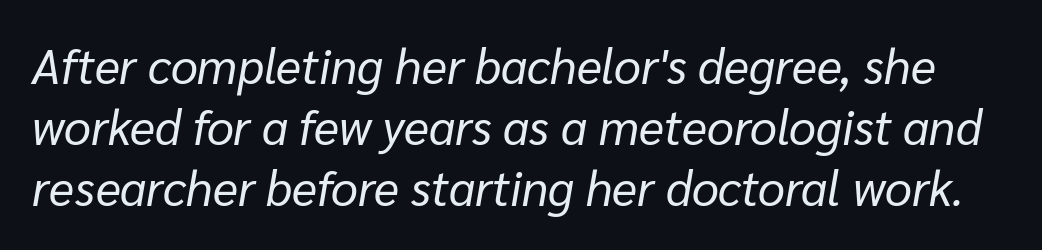
Honestly, there is no underline to notice here at all. This sample uses plain, unmodified letter spacing. A typesetter would call this leading conventional body-copy spacing. The letters advance in unequal steps, a hallmark of proportional type.
